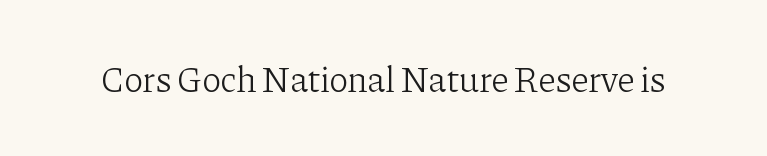
You could not count columns in this text — the font is proportionally spaced. A light-to-regular cut is what we see here. A typesetter would mark this as roman, not italic. Here the glyphs are tracked normally, forming tight word shapes. Letterform terminals end in serifs throughout the passage.
